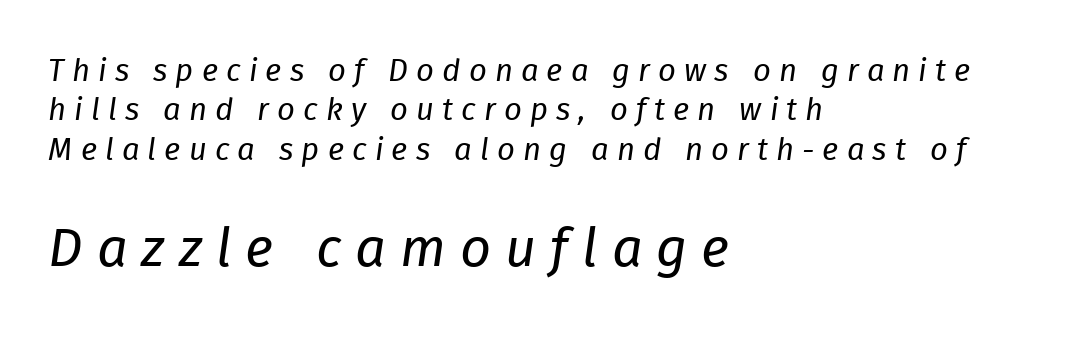
{"italic": "yes", "lean": "right", "slant_degrees": 8, "bold": "no", "weight": "regular", "width": "normal", "stroke_contrast": "low", "x_height": "medium", "monospaced": "no", "underline": "no", "align": "left", "line_spacing": "normal", "line_spacing_ratio": 1.27, "letter_spacing": "wide", "letter_spacing_em": 0.26, "larger_block": "second", "size_ratio": 1.74, "glyph_px": 54}
